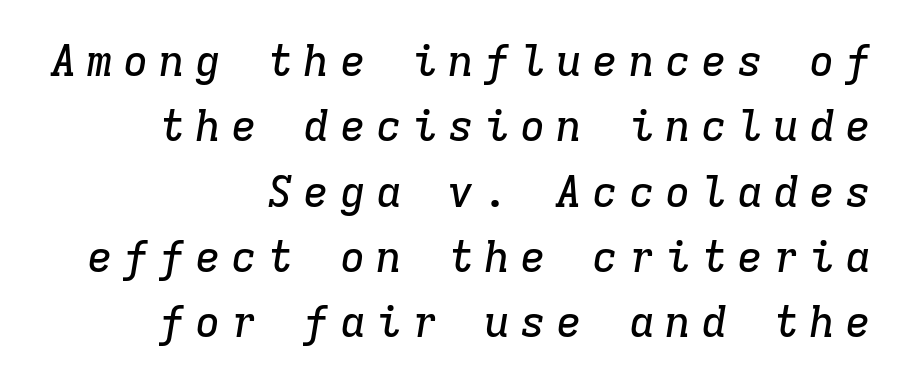
Horizontal bands of white between lines are of average thickness. Loose tracking; the words dissolve into strings of separated letters. Rule under the text: the space is simply empty. Every character sits at an angle, as italics do.
